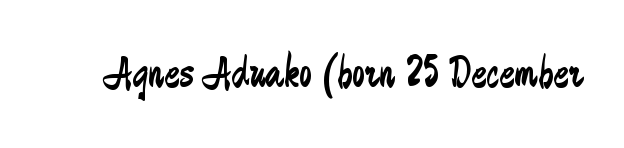
You could not count columns in this text — the font is proportionally spaced. The strokes are not fattened; the text isn't bold. Are there feet on the stems? There aren't — it's a sans. Words appear dense and cohesive because spacing is normal.
